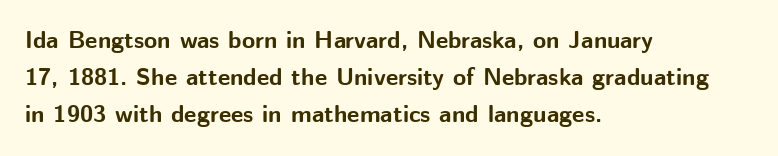
{"italic": "no", "bold": "yes", "underline": "no", "align": "left", "line_spacing": "normal", "line_spacing_ratio": 1.54, "letter_spacing": "normal", "letter_spacing_em": 0.0, "glyph_px": 24}
